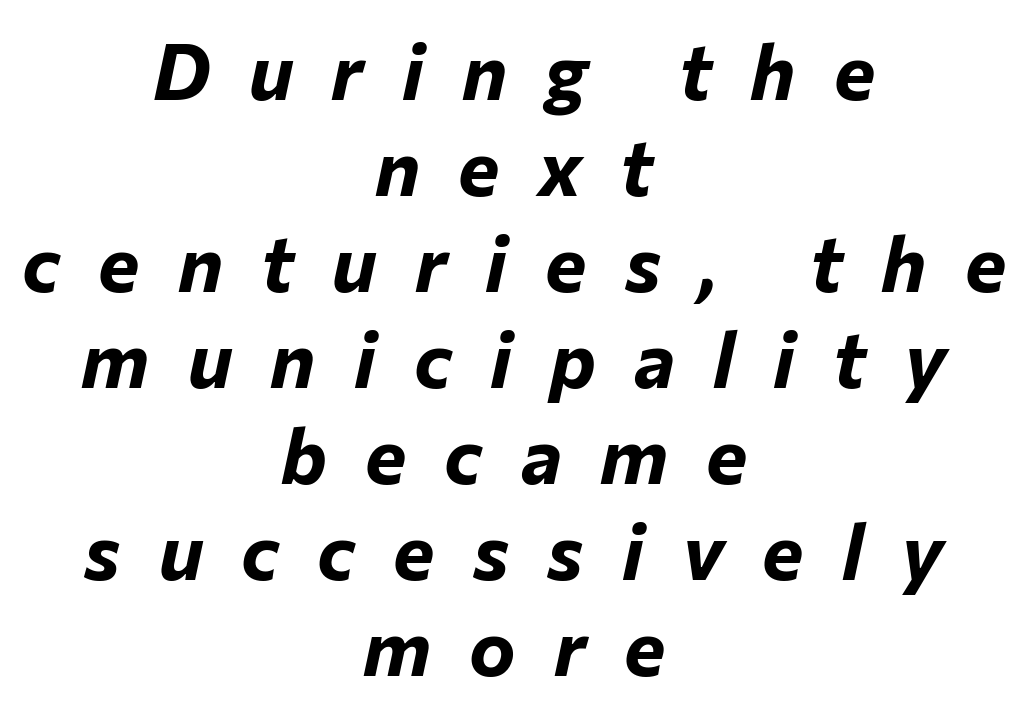
{"italic": "yes", "lean": "right", "slant_degrees": 12, "bold": "yes", "weight": "bold", "width": "normal", "stroke_contrast": "low", "x_height": "medium", "monospaced": "no", "underline": "no", "align": "center", "line_spacing_ratio": 1.23, "letter_spacing": "wide", "letter_spacing_em": 0.49, "glyph_px": 78}
